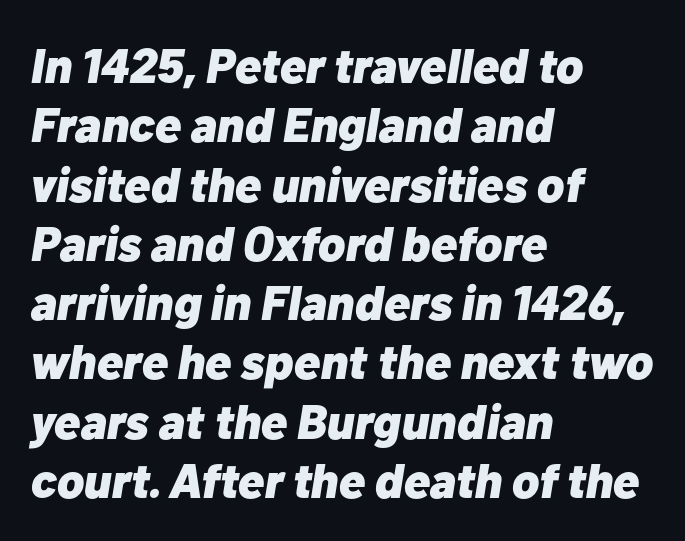
Bold? Absolutely — the strokes are thick and heavy. In CSS terms this would be text-align: left. Observe the lean: these are italic letterforms. The tracking reads as untouched default to a designer's eye. The letters advance in unequal steps, a hallmark of proportional type.
